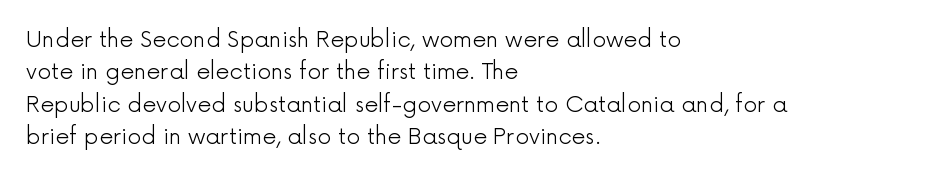
{"italic": "no", "bold": "no", "underline": "no", "align": "left", "line_spacing": "normal", "line_spacing_ratio": 1.47, "letter_spacing": "normal", "letter_spacing_em": 0.0, "glyph_px": 22}
